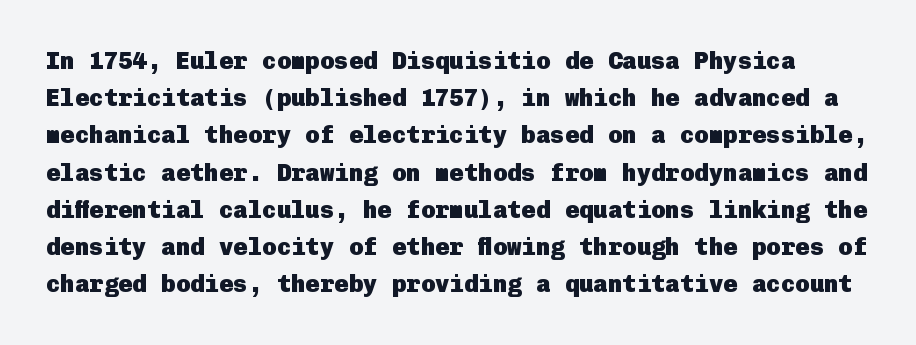
The image shows 24 px bold type, upright; set normal line spacing (1.55x), normal letter spacing, not underlined.
